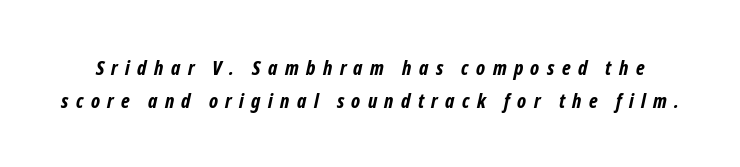
Q: Is the text bold? A: Yes.
Q: Is the text underlined? A: No.
Q: Is the spacing between letters normal or unusually wide? A: Unusually wide.
Q: Is the spacing between lines tight, normal or loose? A: Normal.
